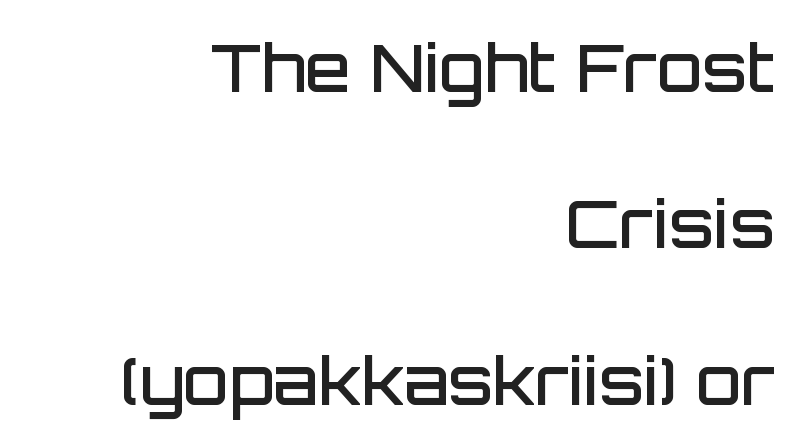
Q: Is the text bold? A: Semi-bold.
Q: Is the text italic (slanted)? A: No, it is upright.
Q: Is the typeface a serif or a sans-serif typeface? A: Sans-serif.
Q: Is the text underlined? A: No.
Q: How is the paragraph aligned? A: Right-aligned.
Q: Is the spacing between letters normal or unusually wide? A: Normal.
Q: Is the spacing between lines tight, normal or loose? A: Loose.
Q: Width (condensed, normal, or wide)? A: Normal.
Q: Stroke contrast? A: Low.
Q: x-height? A: Large.
Q: Monospaced? A: No.
